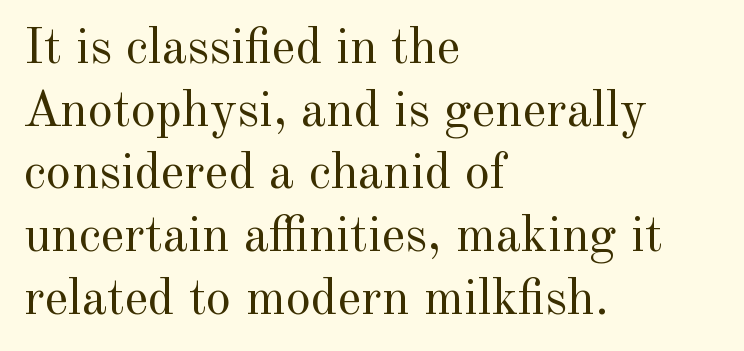
This is the regular roman posture of the typeface. The lines in this sample share a left origin and differ only in where they stop. The words here are not underlined. The tracking reads as untouched default to a designer's eye. The letters advance in unequal steps, a hallmark of proportional type. Unbolded letterforms with no extra heft.
